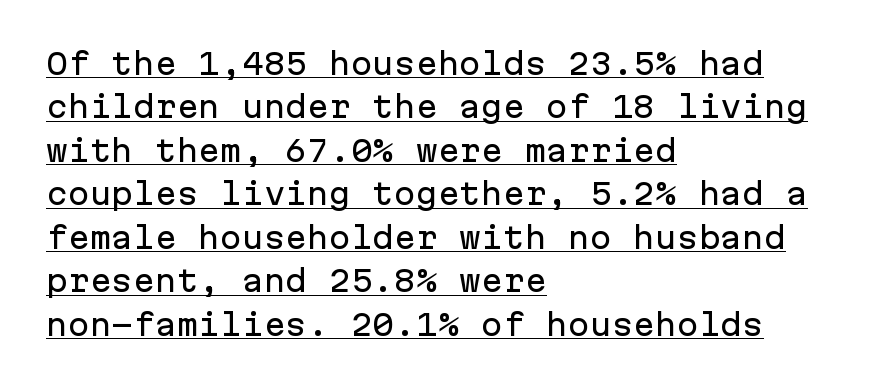
Q: Is the text italic (slanted)? A: No, it is upright.
Q: Is the typeface a serif or a sans-serif typeface? A: Sans-serif.
Q: Is the text underlined? A: Yes.
Q: How is the paragraph aligned? A: Left-aligned.
Q: Is the spacing between letters normal or unusually wide? A: Normal.
Q: Is the spacing between lines tight, normal or loose? A: Normal.
Q: Width (condensed, normal, or wide)? A: Normal.
Q: Stroke contrast? A: Low.
Q: x-height? A: Medium.
Q: Monospaced? A: Yes.
